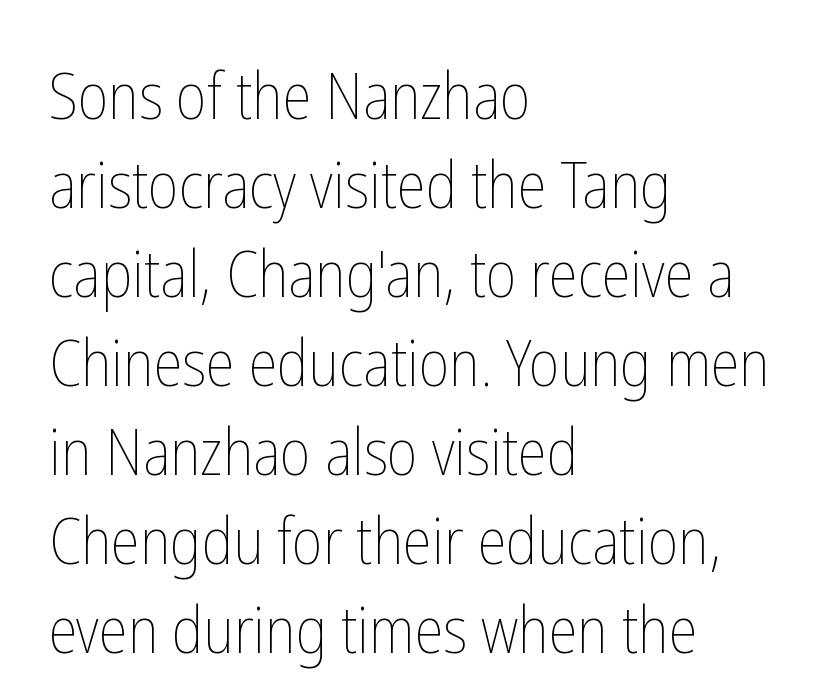
The passage is arranged the way most books set body copy — flush left. Each word holds together tightly as a unit, with standard inter-letter gaps. Each letter keeps its own natural width here, so spacing adapts to shape. Is the stroke heavy? The answer is a plain regular-or-lighter.
